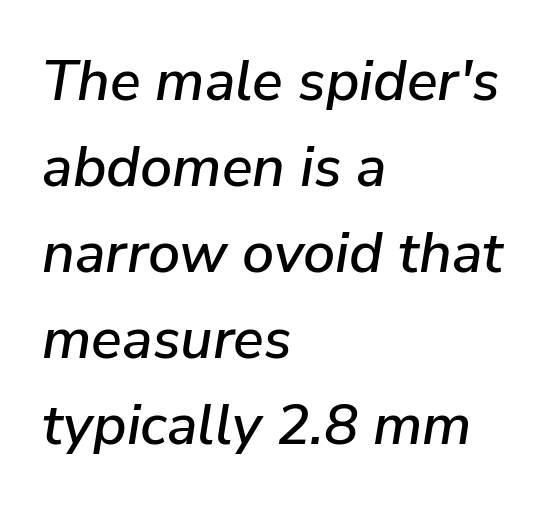
{"italic": "yes", "lean": "right", "slant_degrees": 9, "width": "normal", "stroke_contrast": "low", "x_height": "medium", "monospaced": "no", "underline": "no", "align": "left", "line_spacing": "normal", "line_spacing_ratio": 1.51, "letter_spacing": "normal", "letter_spacing_em": 0.0, "glyph_px": 57}
